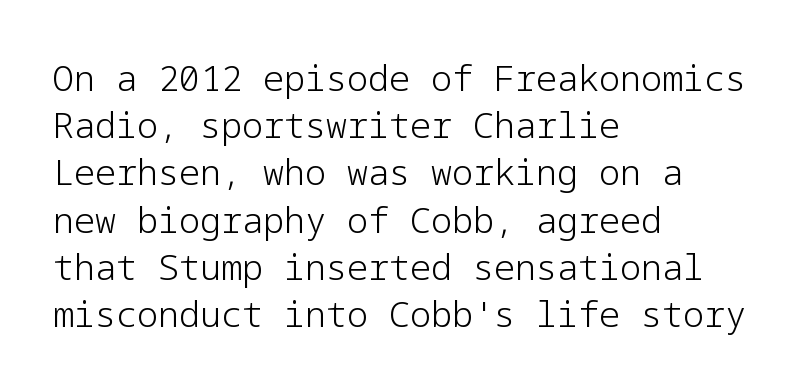
The image shows 35 px light sans-serif type, upright; set left-aligned, normal line spacing (1.35x), normal letter spacing, not underlined; low stroke contrast and a medium x-height.
